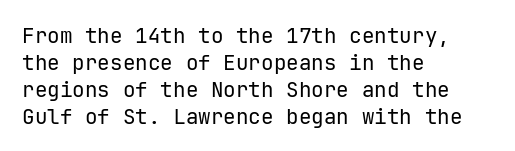
These lines keep a tight, regular rhythm from letter to letter. The rows are spaced the way most documents space them. Nothing heavy about these letters — not bold at all. A roman cut, with each character standing at attention. Check under the words: just untouched page. All the whitespace from short lines collects on the right.
